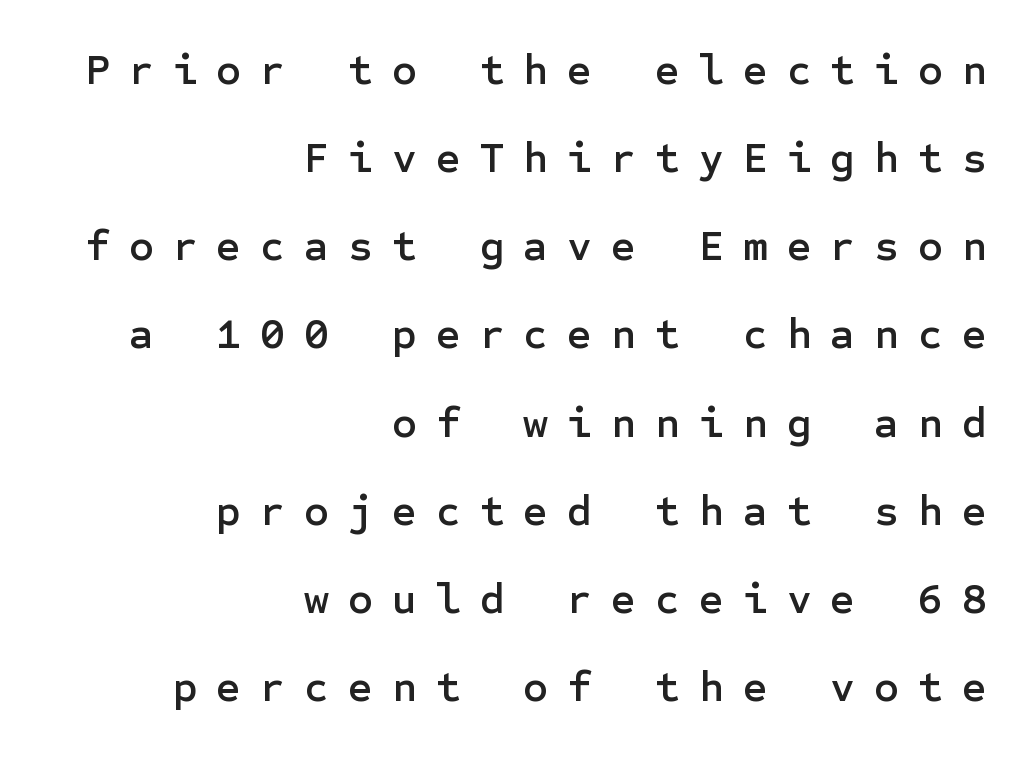
The image shows 43 px sans-serif type, upright; set right-aligned, loose line spacing (2.05x), unusually wide letter spacing (+0.44 em), not underlined; low stroke contrast and a medium x-height.
